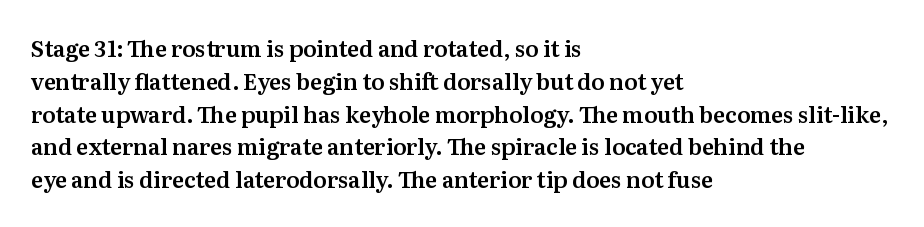
The image shows 22 px text type, upright; set left-aligned, normal line spacing (1.49x), normal letter spacing, not underlined.
